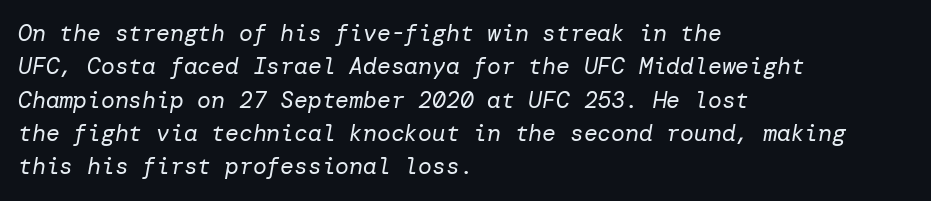
{"italic": "yes", "lean": "right", "slant_degrees": 10, "bold": "no", "underline": "no", "align": "left", "line_spacing": "normal", "line_spacing_ratio": 1.45, "letter_spacing": "normal", "letter_spacing_em": 0.0, "glyph_px": 23}
